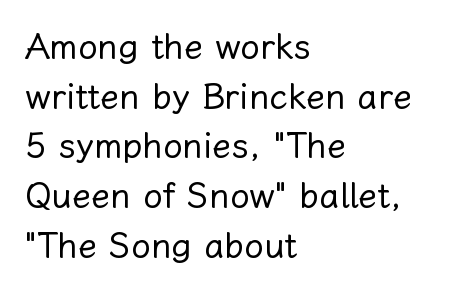
The space beneath each line is pristine and unruled. Quick note: interline space is typical. Every character sits straight up, as roman type does. Alignment: flush left.
